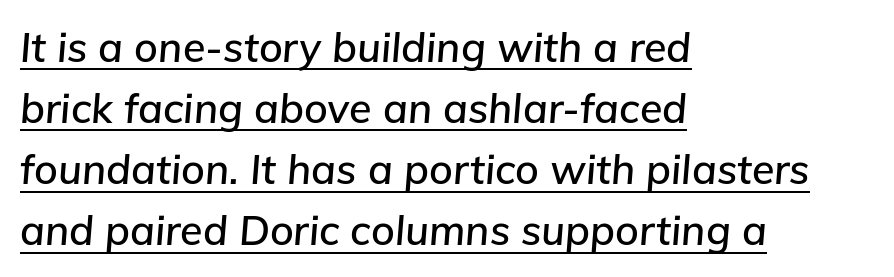
The image shows 41 px text type, italic (leaning right); set left-aligned, normal line spacing (1.49x), normal letter spacing, underlined; low stroke contrast and a medium x-height.
